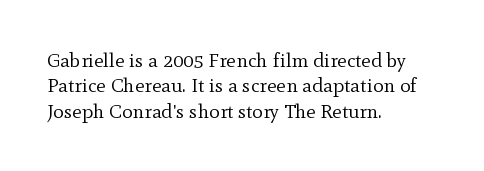
The image shows 20 px text type, upright; set left-aligned, normal line spacing (1.27x), normal letter spacing, not underlined.
